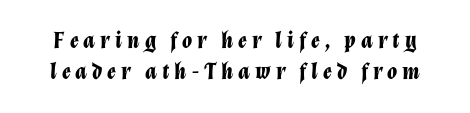
Q: Is the text bold? A: Yes.
Q: Is the text italic (slanted)? A: Yes, it leans right by about 12 degrees.
Q: Is the text underlined? A: No.
Q: Is the spacing between letters normal or unusually wide? A: Unusually wide.
Q: Is the spacing between lines tight, normal or loose? A: Normal.
